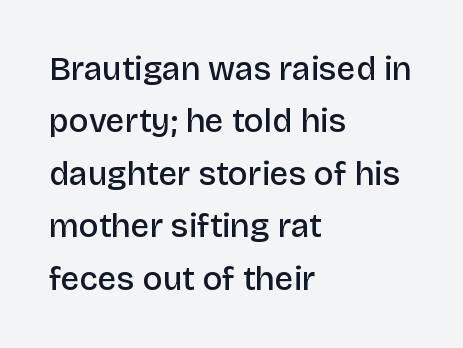
Q: Is the text bold? A: Semi-bold.
Q: Is the text italic (slanted)? A: No, it is upright.
Q: Is the typeface a serif or a sans-serif typeface? A: Sans-serif.
Q: Is the text underlined? A: No.
Q: How is the paragraph aligned? A: Left-aligned.
Q: Is the spacing between letters normal or unusually wide? A: Normal.
Q: Is the spacing between lines tight, normal or loose? A: Normal.
Q: Width (condensed, normal, or wide)? A: Normal.
Q: Stroke contrast? A: Low.
Q: x-height? A: Large.
Q: Monospaced? A: No.
